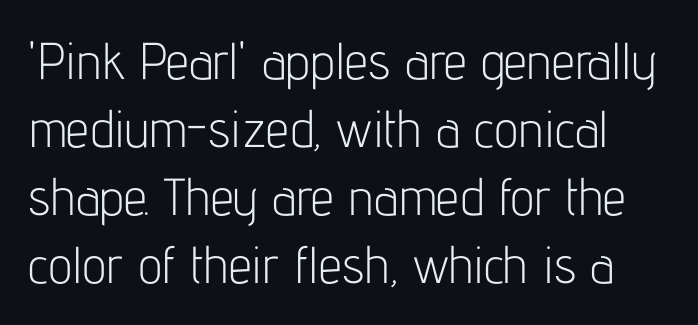
The gaps between neighbouring characters are ordinary and unremarkable. Anything drawn beneath the words? Only blank space. Character widths vary here, with narrow letters taking less room than wide ones. Unbolded letterforms with no extra heft. Does the lettering tilt? It doesn't — this is upright.
